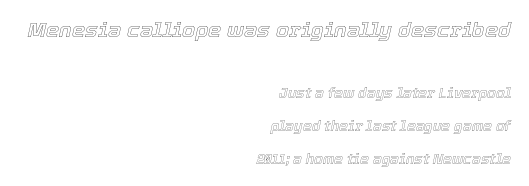
Between one letter and the next there's only the usual sliver of space. Type without underlining. Reading down the block, your eye finds every line finishing at a fixed right position. Looking at the ascenders, they clearly lean. You get the large type first, then a drop to smaller type. The designer dialed line spacing up above the default.
